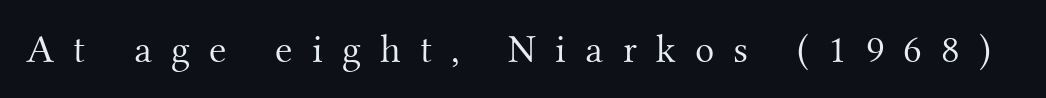
The font sits on the lighter half of the weight spectrum, regular included. Serifs: yes, visible at the terminals of the letterforms. The letters stand straight up with perfectly vertical stems. Tracking value appears strongly positive — letters spread wide.
